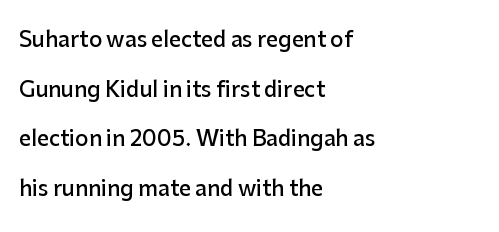
Q: Is the text bold? A: Semi-bold.
Q: Is the text italic (slanted)? A: No, it is upright.
Q: Is the text underlined? A: No.
Q: How is the paragraph aligned? A: Left-aligned.
Q: Is the spacing between letters normal or unusually wide? A: Normal.
Q: Is the spacing between lines tight, normal or loose? A: Loose.
